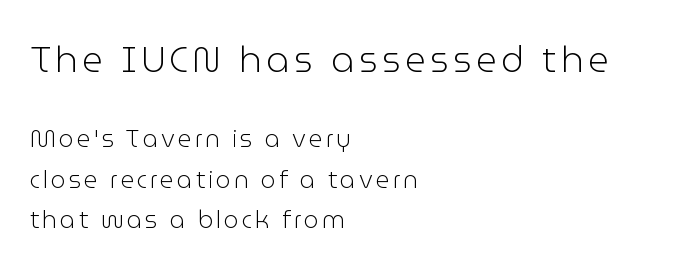
{"serif": "no", "italic": "no", "bold": "no", "weight": "light", "width": "normal", "stroke_contrast": "low", "x_height": "medium", "monospaced": "no", "underline": "no", "align": "left", "line_spacing": "normal", "line_spacing_ratio": 1.68, "larger_block": "first", "size_ratio": 1.5, "glyph_px": 36}
